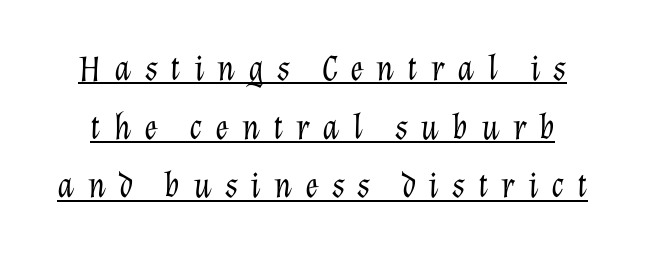
The image shows 36 px light type, italic (leaning right); set normal line spacing (1.63x), unusually wide letter spacing (+0.36 em), underlined; low stroke contrast and a medium x-height.
